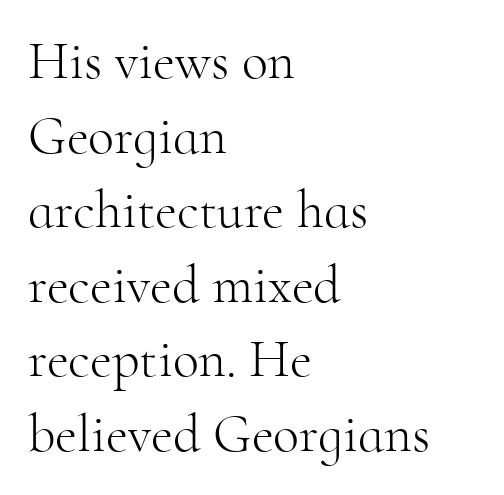
The image shows 54 px light serif type, upright; set left-aligned, normal line spacing (1.38x), normal letter spacing, not underlined; high stroke contrast and a small x-height.
